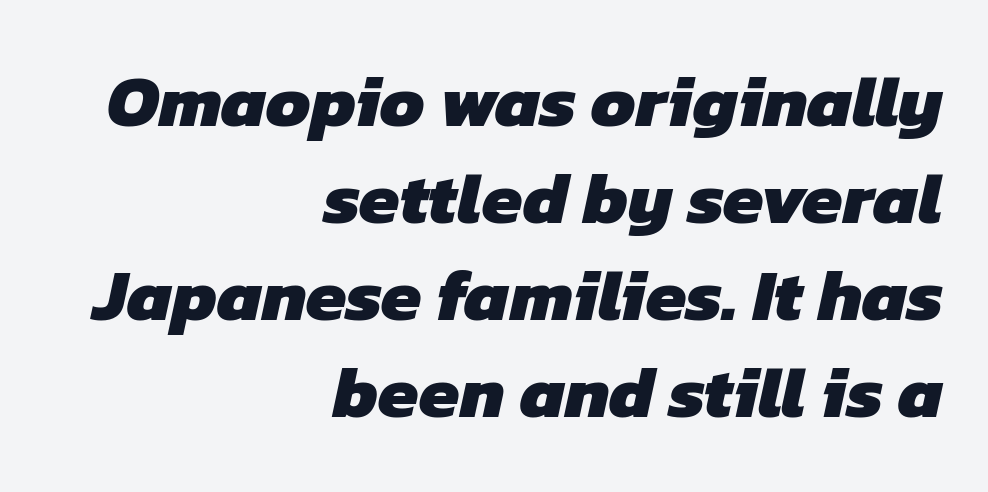
{"serif": "no", "bold": "yes", "weight": "heavy", "width": "normal", "stroke_contrast": "low", "x_height": "medium", "monospaced": "no", "underline": "no", "align": "right", "line_spacing": "normal", "line_spacing_ratio": 1.33, "letter_spacing": "normal", "letter_spacing_em": 0.0, "glyph_px": 73}
